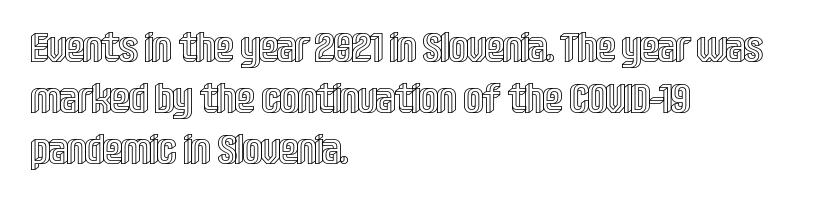
Q: Is the text italic (slanted)? A: No, it is upright.
Q: Is the text underlined? A: No.
Q: How is the paragraph aligned? A: Left-aligned.
Q: Is the spacing between letters normal or unusually wide? A: Normal.
Q: Width (condensed, normal, or wide)? A: Condensed.
Q: x-height? A: Large.
Q: Monospaced? A: No.
